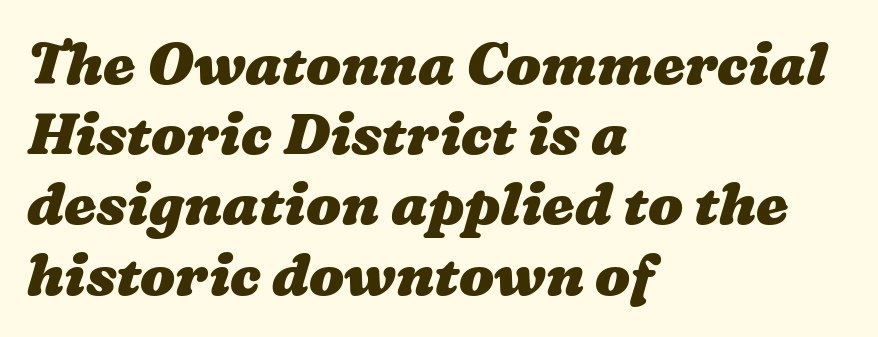
The image shows 58 px heavy, wide type; set left-aligned, line spacing 1.21x, normal letter spacing, not underlined; medium stroke contrast and a medium x-height.
